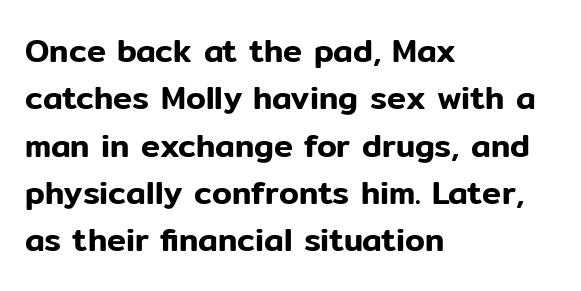
Horizontal alignment here is leftward, the default for most running prose. You could not count columns in this text — the font is proportionally spaced. Descender tails drop into unmarked territory. The letterforms sit shoulder to shoulder at normal distance.
